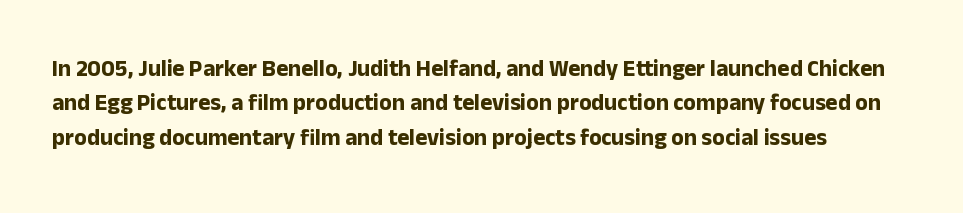
The image shows 23 px bold type, upright; set normal line spacing (1.5x), normal letter spacing, not underlined.
